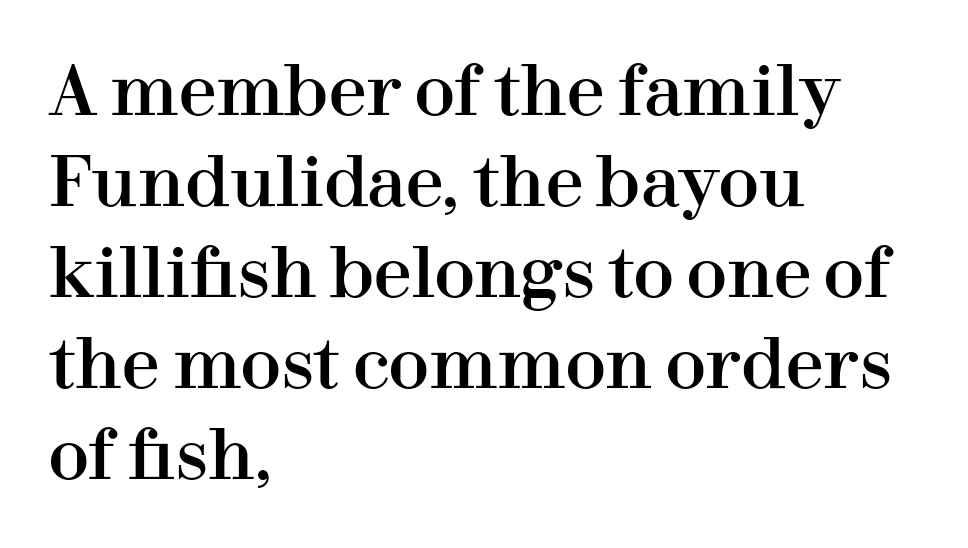
Q: Is the text italic (slanted)? A: No, it is upright.
Q: Is the typeface a serif or a sans-serif typeface? A: Serif.
Q: Is the text underlined? A: No.
Q: How is the paragraph aligned? A: Left-aligned.
Q: Is the spacing between letters normal or unusually wide? A: Normal.
Q: Is the spacing between lines tight, normal or loose? A: Normal.
Q: Width (condensed, normal, or wide)? A: Normal.
Q: Stroke contrast? A: High.
Q: x-height? A: Medium.
Q: Monospaced? A: No.
